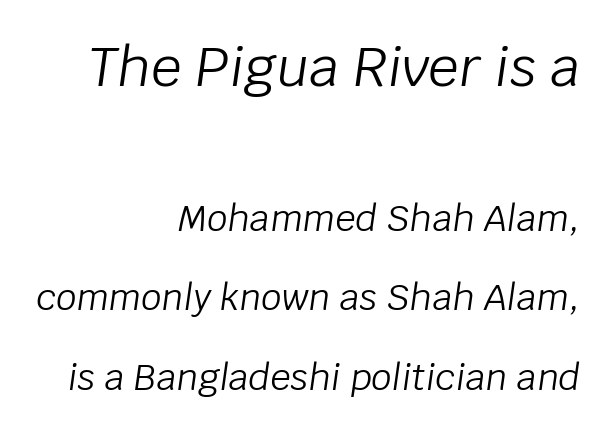
{"italic": "yes", "lean": "right", "slant_degrees": 8, "bold": "no", "weight": "light", "width": "normal", "stroke_contrast": "low", "x_height": "large", "monospaced": "no", "underline": "no", "align": "right", "line_spacing": "loose", "line_spacing_ratio": 2.21, "letter_spacing": "normal", "letter_spacing_em": 0.0, "larger_block": "first", "size_ratio": 1.5, "glyph_px": 54}
